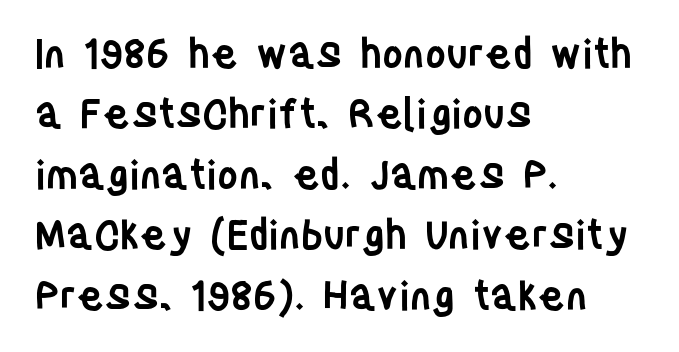
{"serif": "no", "italic": "no", "bold": "semi", "weight": "semibold", "width": "condensed", "stroke_contrast": "low", "x_height": "large", "monospaced": "no", "underline": "no", "align": "left", "line_spacing": "normal", "line_spacing_ratio": 1.51, "letter_spacing": "normal", "letter_spacing_em": 0.0, "glyph_px": 40}
